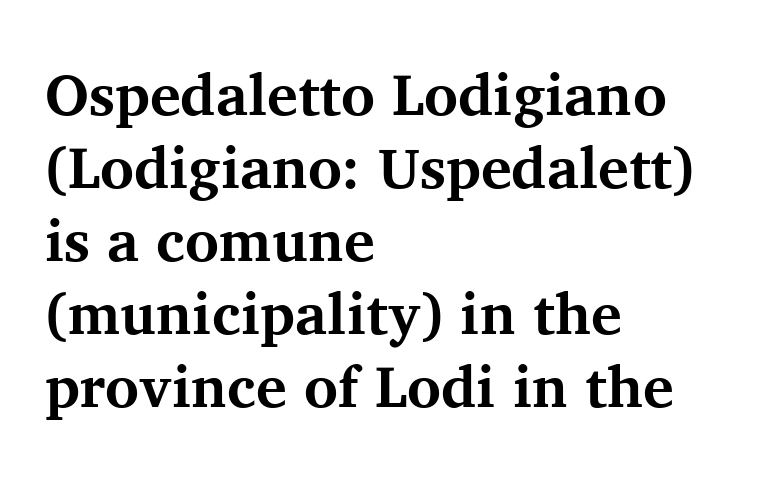
Q: Is the text bold? A: Yes.
Q: Is the text italic (slanted)? A: No, it is upright.
Q: Is the typeface a serif or a sans-serif typeface? A: Serif.
Q: Is the text underlined? A: No.
Q: How is the paragraph aligned? A: Left-aligned.
Q: Is the spacing between letters normal or unusually wide? A: Normal.
Q: Is the spacing between lines tight, normal or loose? A: Normal.
Q: Width (condensed, normal, or wide)? A: Normal.
Q: Stroke contrast? A: Medium.
Q: x-height? A: Medium.
Q: Monospaced? A: No.
